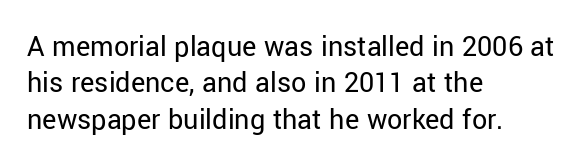
Q: Is the text bold? A: No.
Q: Is the text italic (slanted)? A: No, it is upright.
Q: Is the typeface a serif or a sans-serif typeface? A: Sans-serif.
Q: Is the text underlined? A: No.
Q: How is the paragraph aligned? A: Left-aligned.
Q: Is the spacing between letters normal or unusually wide? A: Normal.
Q: Width (condensed, normal, or wide)? A: Normal.
Q: Stroke contrast? A: Low.
Q: x-height? A: Medium.
Q: Monospaced? A: No.
